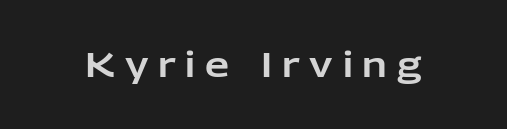
The image shows 34 px sans-serif type, upright; set unusually wide letter spacing (+0.29 em), not underlined; low stroke contrast and a medium x-height.
